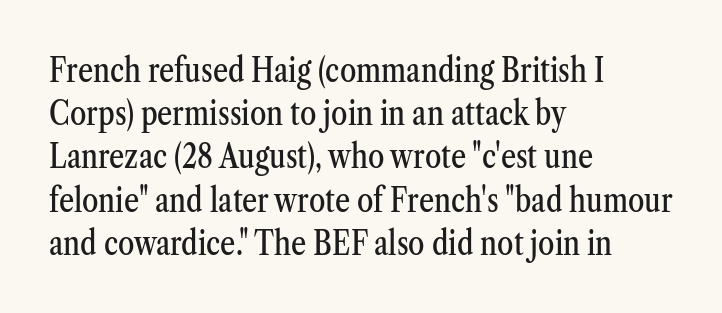
{"serif": "yes", "italic": "no", "width": "condensed", "stroke_contrast": "medium", "x_height": "medium", "monospaced": "no", "underline": "no", "align": "left", "line_spacing": "normal", "line_spacing_ratio": 1.31, "letter_spacing": "normal", "letter_spacing_em": 0.0, "glyph_px": 33}
